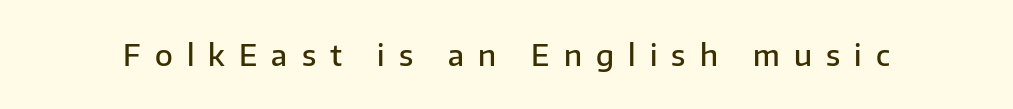
{"serif": "no", "italic": "no", "bold": "semi", "weight": "semibold", "width": "normal", "stroke_contrast": "low", "x_height": "medium", "monospaced": "no", "underline": "no", "letter_spacing": "wide", "letter_spacing_em": 0.49, "glyph_px": 29}
